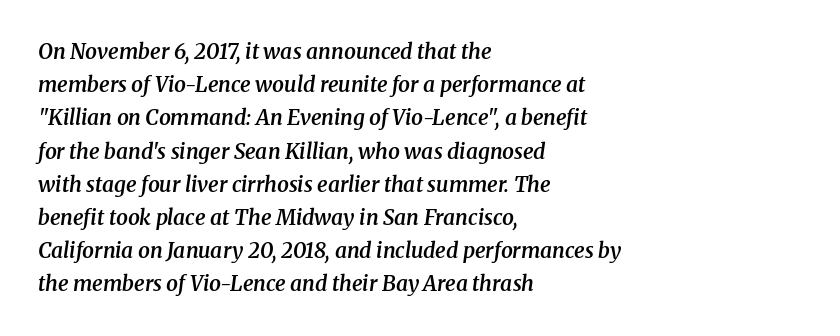
The image shows 21 px text type, italic (leaning right); set left-aligned, normal line spacing (1.58x), normal letter spacing, not underlined.
